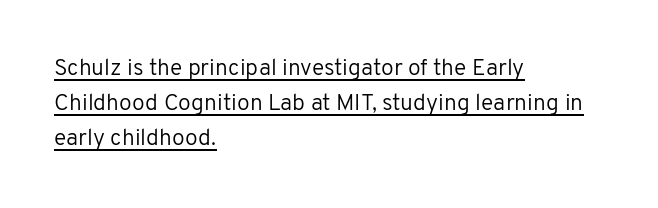
The image shows 23 px text type, upright; set left-aligned, normal line spacing (1.52x), normal letter spacing, underlined.
